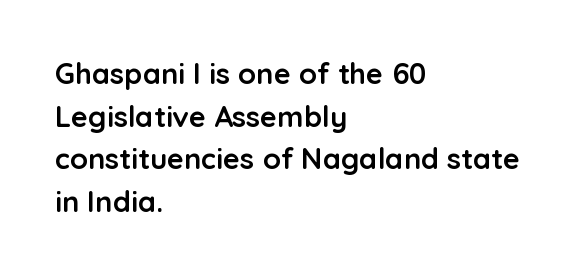
Nothing unusual about the tracking: characters are spaced as the font intends. Is there any slant? The stems are plumb. Plain, unruled lines of type. To sum up the face: it is a sans, with no serifs. Students, observe: this is what conventionally led text looks like. Does the weight exceed regular? Yes, all the way to bold.
